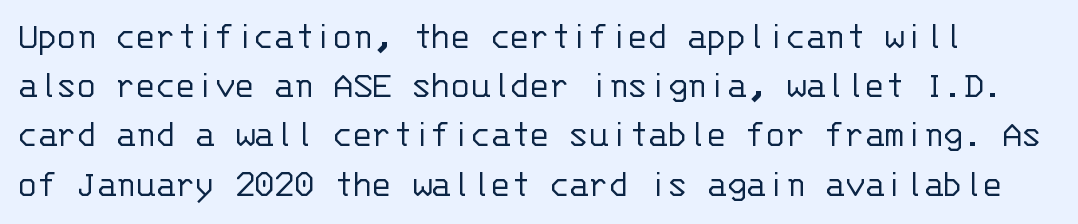
Q: Is the text bold? A: No.
Q: Is the text italic (slanted)? A: No, it is upright.
Q: Is the typeface a serif or a sans-serif typeface? A: Sans-serif.
Q: Is the text underlined? A: No.
Q: Is the spacing between letters normal or unusually wide? A: Normal.
Q: Width (condensed, normal, or wide)? A: Normal.
Q: Stroke contrast? A: Low.
Q: x-height? A: Large.
Q: Monospaced? A: Yes.
